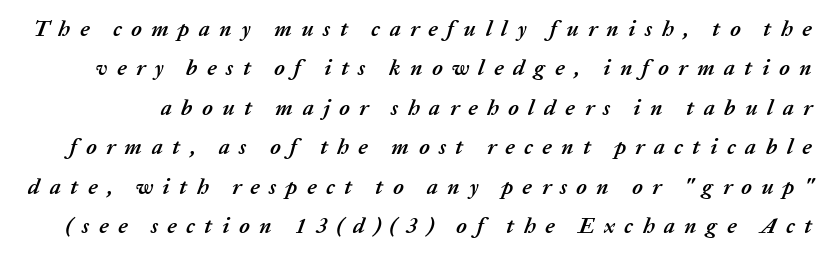
The image shows 22 px bold type, italic (leaning right); set line spacing 1.79x, unusually wide letter spacing (+0.43 em), not underlined.
